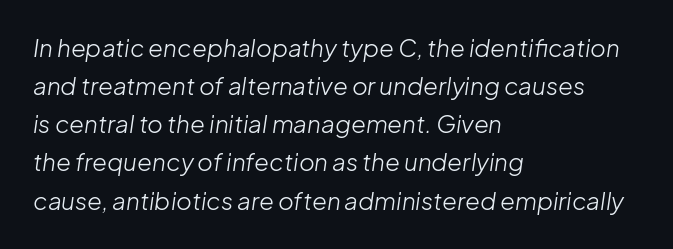
Q: Is the text bold? A: No.
Q: Is the text italic (slanted)? A: Yes, it leans right by about 8 degrees.
Q: Is the text underlined? A: No.
Q: How is the paragraph aligned? A: Left-aligned.
Q: Is the spacing between letters normal or unusually wide? A: Normal.
Q: Is the spacing between lines tight, normal or loose? A: Normal.
